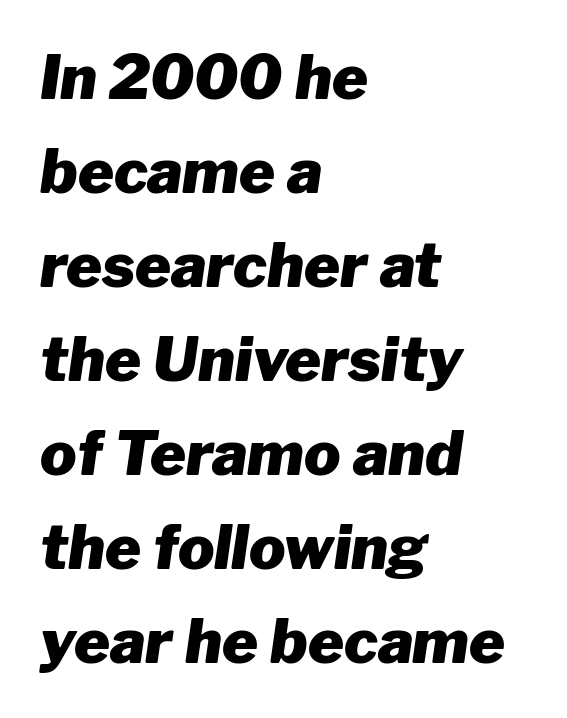
Q: Is the text bold? A: Yes.
Q: Is the text italic (slanted)? A: Yes, it leans right by about 8 degrees.
Q: Is the text underlined? A: No.
Q: How is the paragraph aligned? A: Left-aligned.
Q: Is the spacing between letters normal or unusually wide? A: Normal.
Q: Is the spacing between lines tight, normal or loose? A: Normal.
Q: Width (condensed, normal, or wide)? A: Normal.
Q: Stroke contrast? A: Low.
Q: x-height? A: Medium.
Q: Monospaced? A: No.
